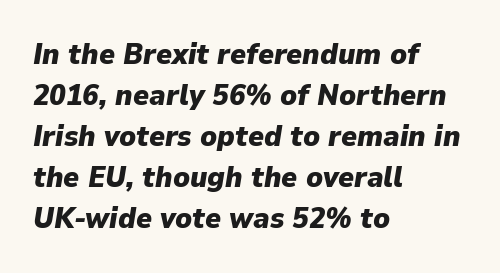
{"italic": "yes", "lean": "right", "slant_degrees": 9, "bold": "yes", "weight": "heavy", "width": "normal", "stroke_contrast": "low", "x_height": "medium", "monospaced": "no", "underline": "no", "align": "left", "line_spacing": "normal", "line_spacing_ratio": 1.37, "letter_spacing": "normal", "letter_spacing_em": 0.0, "glyph_px": 30}
